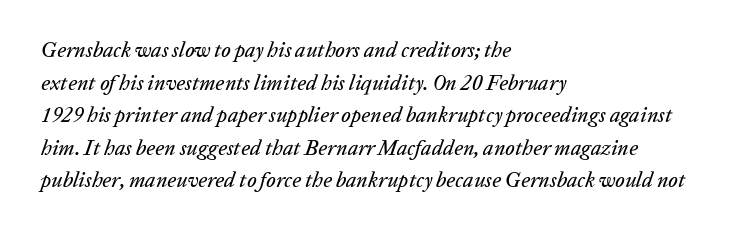
The image shows 21 px text type, italic (leaning right); set left-aligned, normal line spacing (1.55x), normal letter spacing, not underlined.
